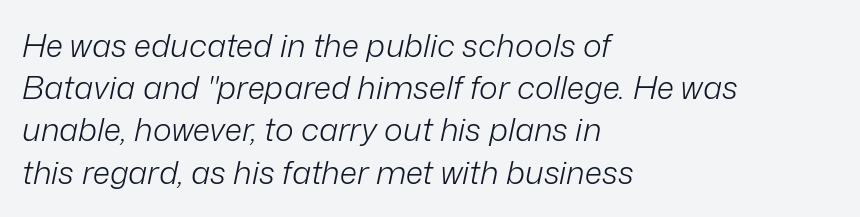
The image shows 32 px light type, italic (leaning right); set left-aligned, normal line spacing (1.32x), normal letter spacing, not underlined; low stroke contrast and a medium x-height.
